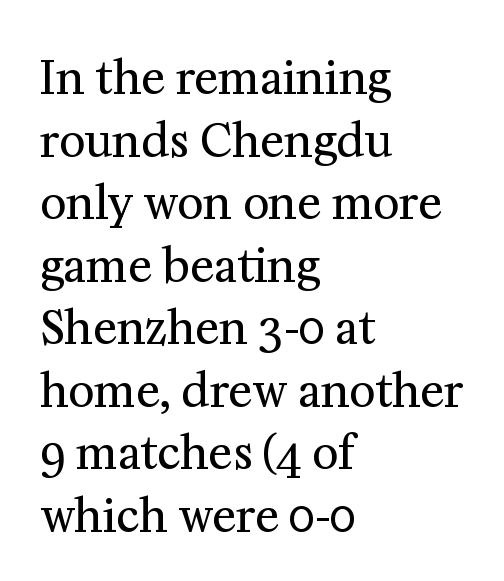
The image shows 45 px regular-weight serif type, upright; set left-aligned, normal line spacing (1.39x), normal letter spacing, not underlined; medium stroke contrast and a medium x-height.
